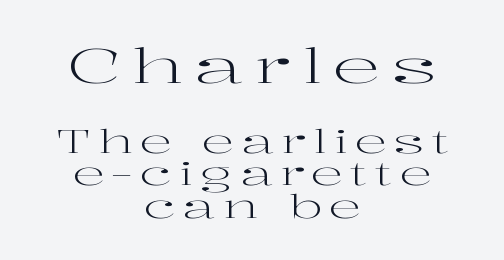
The image shows 48 px regular-weight, wide serif type, upright; set centered, tight line spacing (1.01x), unusually wide letter spacing (+0.23 em), not underlined; the first (top) block is 1.5x larger; high stroke contrast and a medium x-height.
